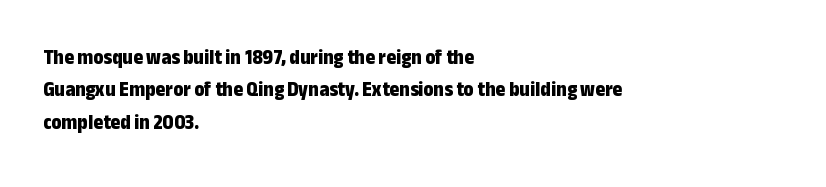
{"italic": "no", "bold": "yes", "underline": "no", "align": "left", "line_spacing": "normal", "line_spacing_ratio": 1.54, "letter_spacing": "normal", "letter_spacing_em": 0.0, "glyph_px": 21}
